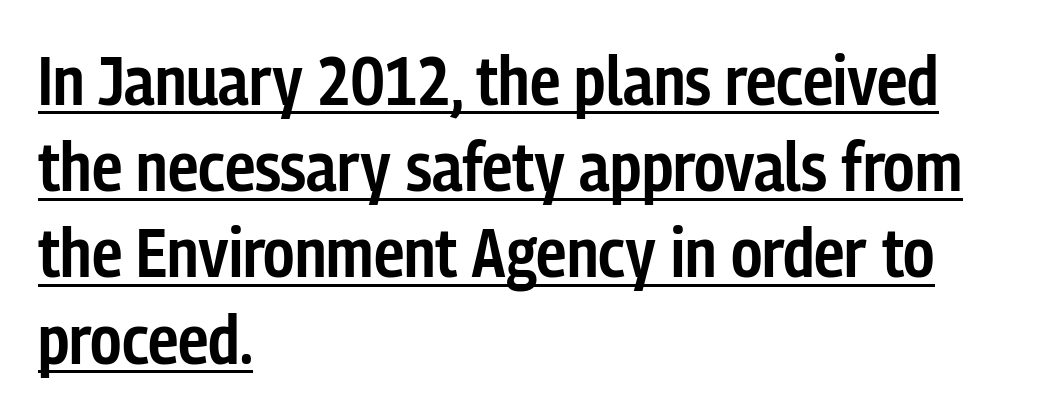
Q: Is the text bold? A: Semi-bold.
Q: Is the text italic (slanted)? A: No, it is upright.
Q: Is the typeface a serif or a sans-serif typeface? A: Sans-serif.
Q: Is the text underlined? A: Yes.
Q: How is the paragraph aligned? A: Left-aligned.
Q: Is the spacing between letters normal or unusually wide? A: Normal.
Q: Is the spacing between lines tight, normal or loose? A: Normal.
Q: Width (condensed, normal, or wide)? A: Condensed.
Q: Stroke contrast? A: Low.
Q: x-height? A: Medium.
Q: Monospaced? A: No.
